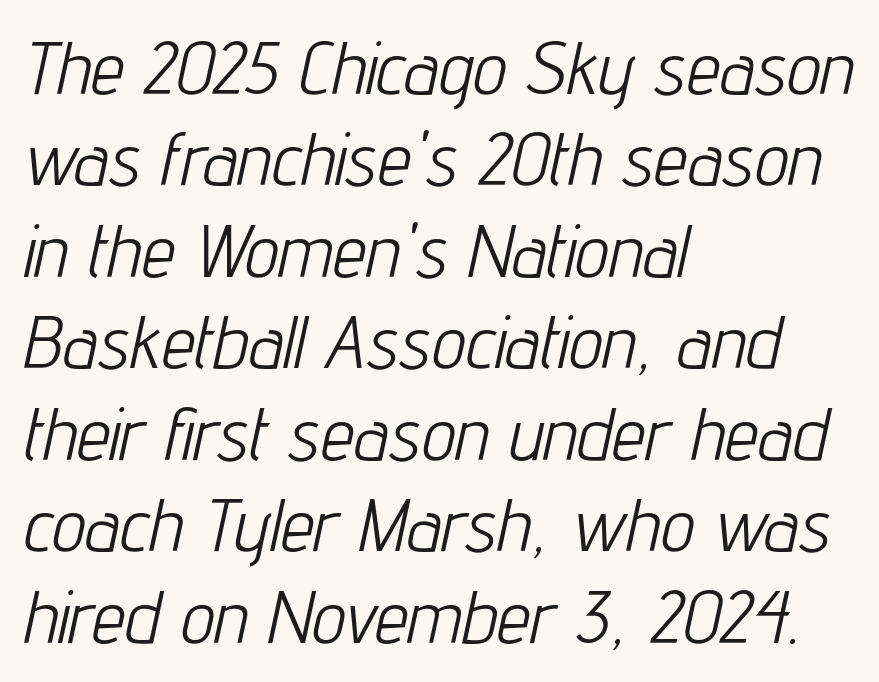
Inter-character spacing is left at the font's built-in metrics. Vertical stems look standard width or narrower in stroke. All the whitespace from short lines collects on the right. Observe the lean: these are italic letterforms. Lines of text with bare space underneath. Each letter keeps its own natural width here, so spacing adapts to shape.
